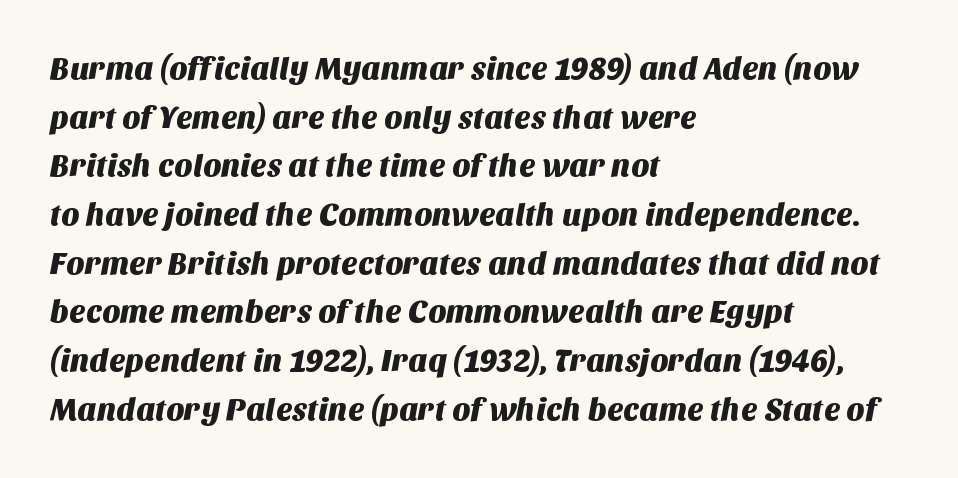
Students, note that the glyphs here touch the page at normal intervals. The foot of each line stays bare and open. Unlike a traditional serif, this face leaves its strokes unadorned. The leading is moderate, giving the passage an even texture. Typeset ragged right — the left edge is the straight one. Spacing verdict: proportional, widths tailored to each character.
